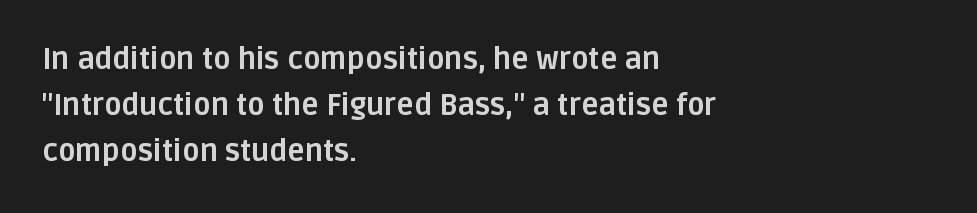
Q: Is the text bold? A: Yes.
Q: Is the text italic (slanted)? A: No, it is upright.
Q: Is the typeface a serif or a sans-serif typeface? A: Sans-serif.
Q: Is the text underlined? A: No.
Q: How is the paragraph aligned? A: Left-aligned.
Q: Is the spacing between letters normal or unusually wide? A: Normal.
Q: Is the spacing between lines tight, normal or loose? A: Normal.
Q: Width (condensed, normal, or wide)? A: Normal.
Q: Stroke contrast? A: Low.
Q: x-height? A: Large.
Q: Monospaced? A: No.
